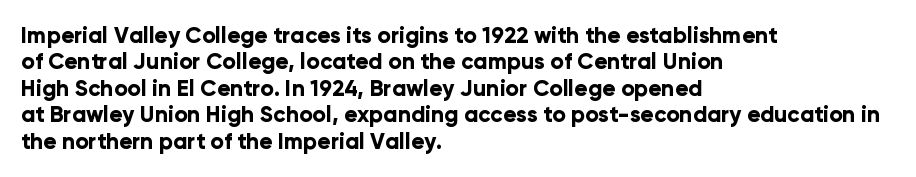
{"italic": "no", "bold": "yes", "underline": "no", "align": "left", "line_spacing_ratio": 1.2, "letter_spacing": "normal", "letter_spacing_em": 0.0, "glyph_px": 22}
